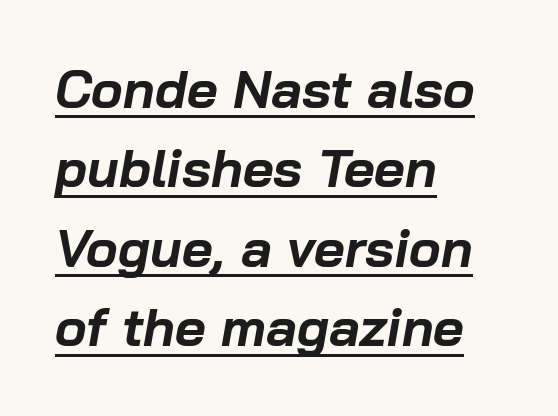
The image shows 53 px bold type, italic (leaning right); set left-aligned, normal line spacing (1.5x), normal letter spacing, underlined; low stroke contrast and a medium x-height.
